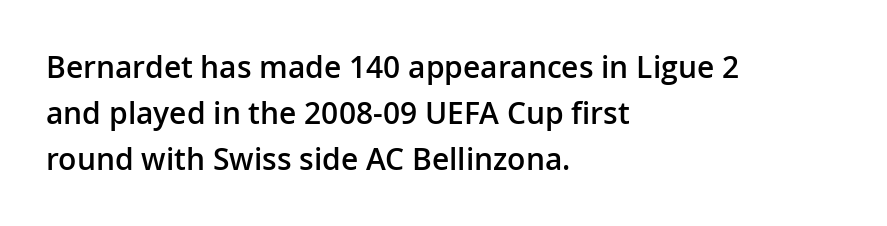
Type without underlining. One-word summary of the alignment: left. Style check: upright. Typographic density is moderately raised because the face is semibold. Regarding leading, the lines here are spaced in the standard way. Spacing verdict: proportional, widths tailored to each character.
